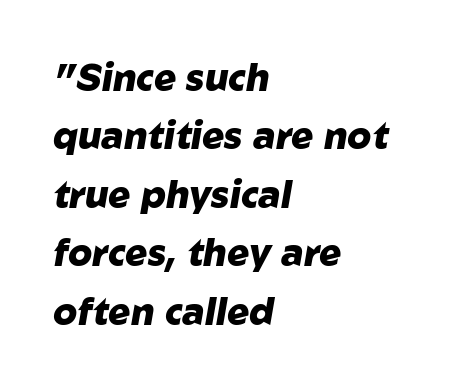
Compared with an ordinary text face, these strokes are far heavier — a full bold. The face used here is proportionally spaced, like ordinary book or web type. Posture: slanted. Rows of type keep a routine distance in the vertical direction. Letters rest on an invisible, unmarked baseline. The horizontal fit of the characters is conventional and even.
